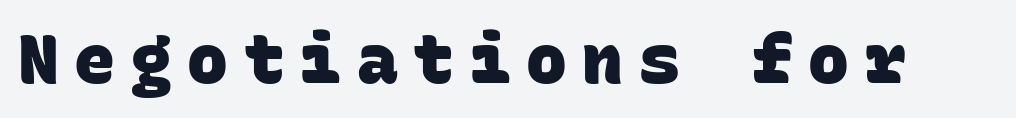
The zone under the glyphs is completely vacant. The passage shown has open, widely tracked lettering throughout. Each letter, wide or thin by design, is forced into the same width here. Heft: maximum for text — a bold. Regarding serifs, this sample does without them.
